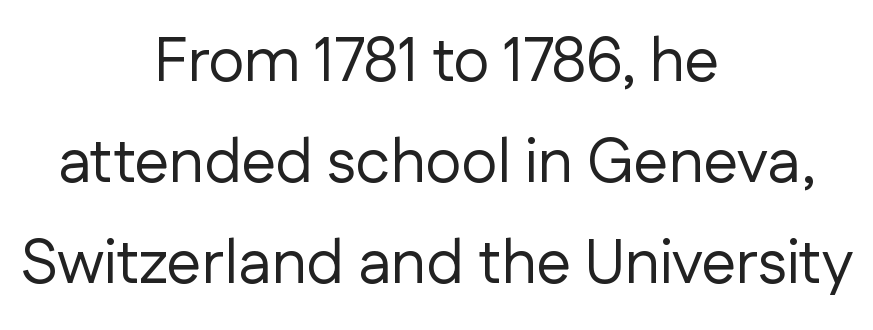
Q: Is the text bold? A: No.
Q: Is the text italic (slanted)? A: No, it is upright.
Q: Is the typeface a serif or a sans-serif typeface? A: Sans-serif.
Q: Is the text underlined? A: No.
Q: How is the paragraph aligned? A: Centered.
Q: Is the spacing between letters normal or unusually wide? A: Normal.
Q: Is the spacing between lines tight, normal or loose? A: Normal.
Q: Width (condensed, normal, or wide)? A: Normal.
Q: Stroke contrast? A: Low.
Q: x-height? A: Medium.
Q: Monospaced? A: No.
